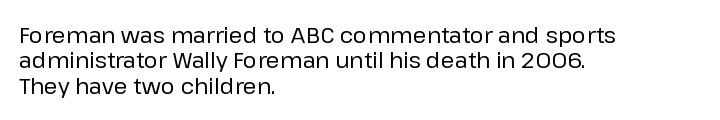
Does extra space separate the letters? No, they use regular spacing. This block would grow much taller if given ordinary leading; it's compressed now. Where is the straight margin? On the left. Stroke mass is kept to a normal reading level or below.
